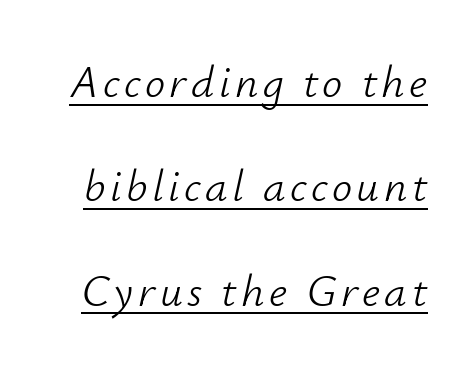
Emphasis-style slanted type is in use. These lines are rendered in a variable-pitch font. The leading is generous, giving the passage an open texture. These glyphs show unthickened strokes, regular width or finer.
